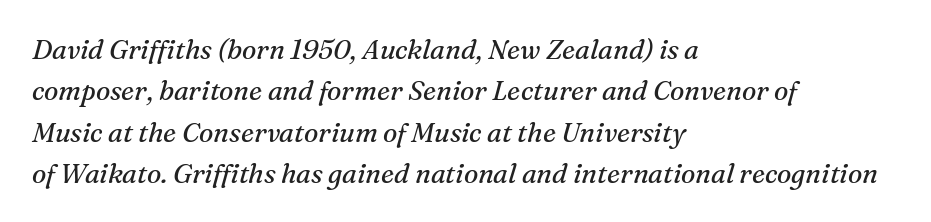
Q: Is the text bold? A: No.
Q: Is the text italic (slanted)? A: Yes, it leans right by about 16 degrees.
Q: Is the text underlined? A: No.
Q: How is the paragraph aligned? A: Left-aligned.
Q: Is the spacing between letters normal or unusually wide? A: Normal.
Q: Is the spacing between lines tight, normal or loose? A: Normal.
